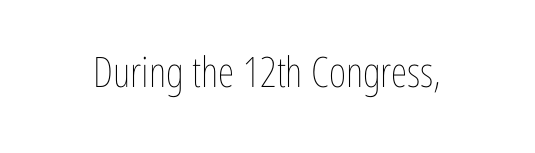
Is this a fixed-width face? No — the glyphs have proportional, varying widths. Observe the ordinary spacing: letters are neighbours, not strangers. Quick note: not italic, upright. Summary of weight: not heavy and not bold.
